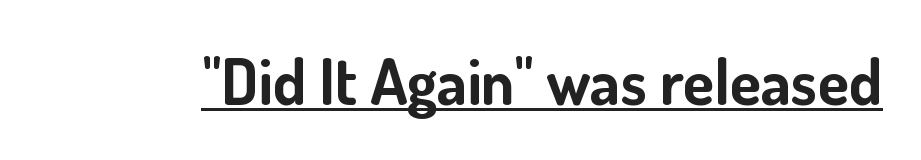
Q: Is the text bold? A: Yes.
Q: Is the text italic (slanted)? A: No, it is upright.
Q: Is the typeface a serif or a sans-serif typeface? A: Sans-serif.
Q: Is the text underlined? A: Yes.
Q: Is the spacing between letters normal or unusually wide? A: Normal.
Q: Width (condensed, normal, or wide)? A: Normal.
Q: Stroke contrast? A: Low.
Q: x-height? A: Small.
Q: Monospaced? A: No.
